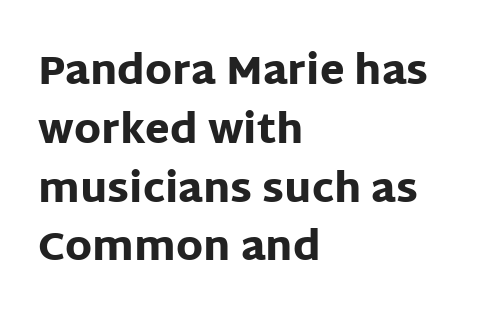
Q: Is the text bold? A: Yes.
Q: Is the text italic (slanted)? A: No, it is upright.
Q: Is the typeface a serif or a sans-serif typeface? A: Sans-serif.
Q: Is the text underlined? A: No.
Q: How is the paragraph aligned? A: Left-aligned.
Q: Is the spacing between letters normal or unusually wide? A: Normal.
Q: Is the spacing between lines tight, normal or loose? A: Normal.
Q: Width (condensed, normal, or wide)? A: Normal.
Q: Stroke contrast? A: Low.
Q: x-height? A: Large.
Q: Monospaced? A: No.
